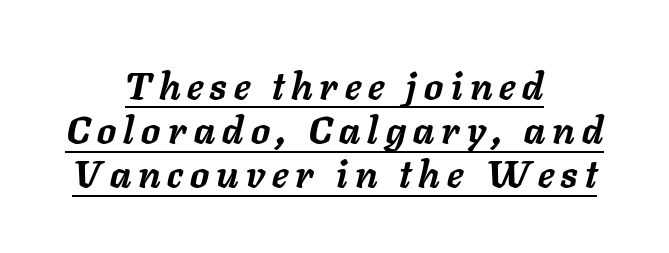
Underlining? Definitely there. The font is running at its bold setting. Leftover space on each line is divided equally before and after the words. You can tell it's italic because the verticals aren't actually vertical. Do the characters align in a grid? No, the font is proportional.
